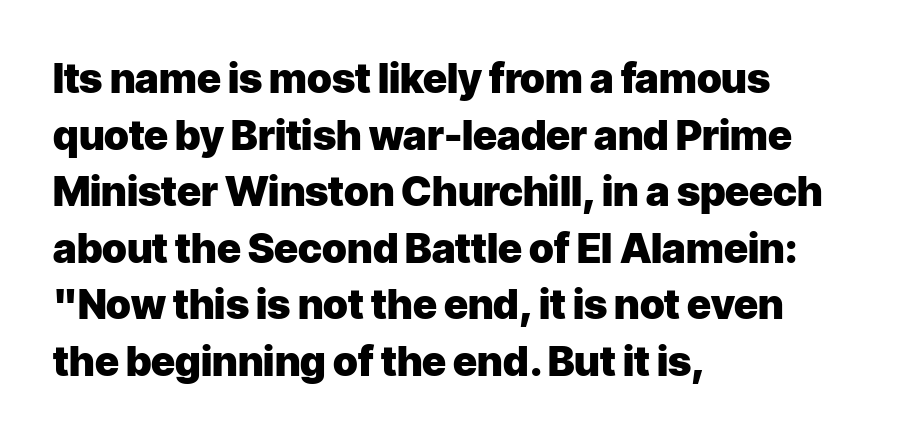
The image shows 41 px heavy sans-serif type, upright; set left-aligned, normal line spacing (1.38x), normal letter spacing, not underlined; low stroke contrast and a medium x-height.
